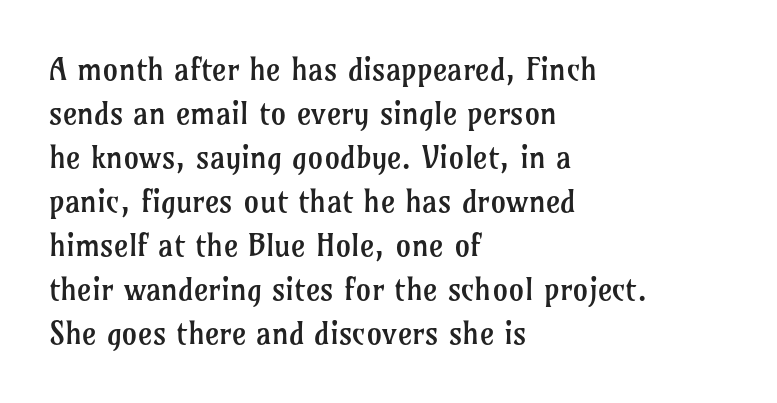
The rendering anchors every line to the left-hand side. Examine the stroke ends and you'll spot serifs. Inter-character spacing is left at the font's built-in metrics. This sample has the flowing, uneven cadence of proportional lettering. The face looks like a standard text weight, possibly lighter. The strip under each line holds only bare page.
